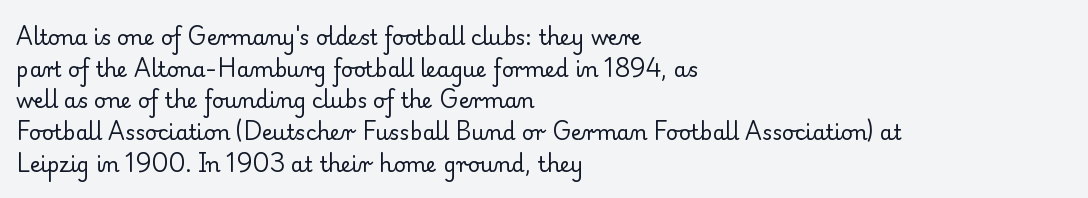
{"italic": "no", "bold": "no", "underline": "no", "align": "left", "line_spacing": "normal", "line_spacing_ratio": 1.51, "letter_spacing": "normal", "letter_spacing_em": 0.0, "glyph_px": 21}
